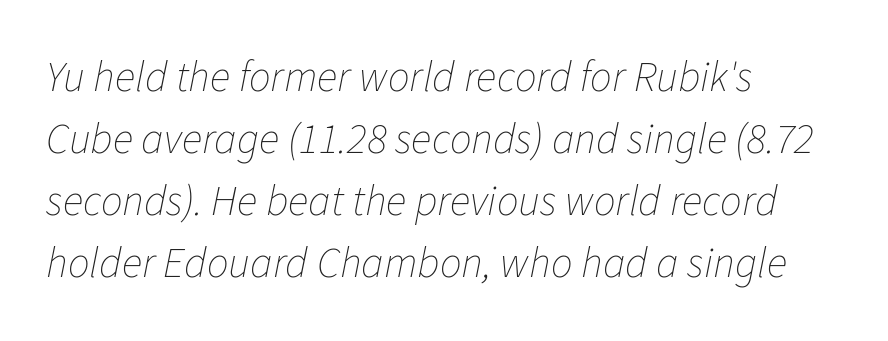
Q: Is the text bold? A: No.
Q: Is the text italic (slanted)? A: Yes, it leans right by about 11 degrees.
Q: Is the text underlined? A: No.
Q: How is the paragraph aligned? A: Left-aligned.
Q: Is the spacing between letters normal or unusually wide? A: Normal.
Q: Is the spacing between lines tight, normal or loose? A: Normal.
Q: Width (condensed, normal, or wide)? A: Normal.
Q: Stroke contrast? A: Low.
Q: x-height? A: Medium.
Q: Monospaced? A: No.
